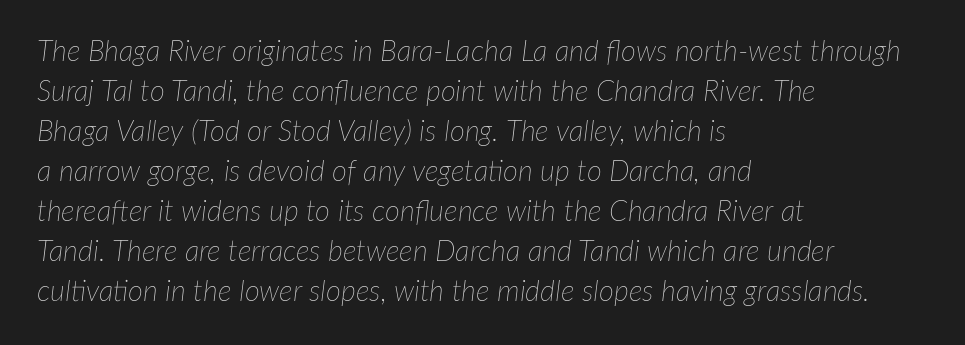
The strokes are not fattened; the text isn't bold. If you measured baseline to baseline, you'd find a middling distance. The typesetter chose a ragged-right arrangement here. This rendering leaves character spacing at its baseline value. Think of a printed novel: that variable character pitch is what you see here.
